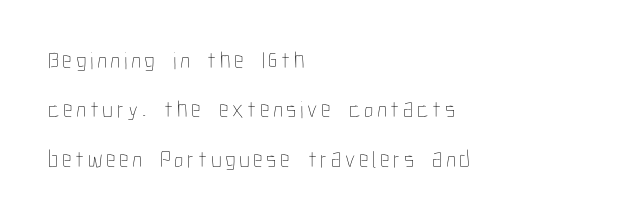
Q: Is the text bold? A: No.
Q: Is the text italic (slanted)? A: No, it is upright.
Q: Is the text underlined? A: No.
Q: How is the paragraph aligned? A: Left-aligned.
Q: Is the spacing between lines tight, normal or loose? A: Loose.
